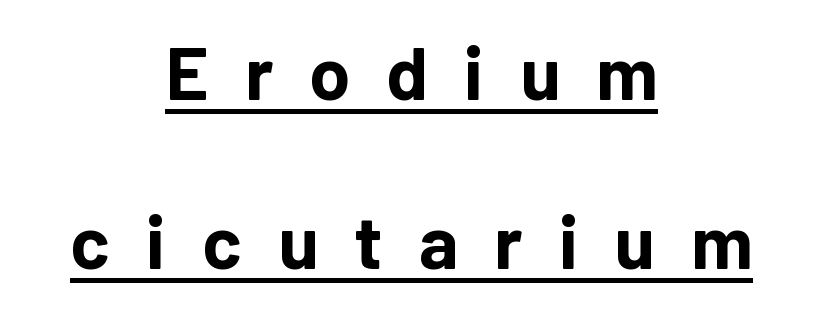
{"serif": "no", "italic": "no", "bold": "yes", "weight": "bold", "width": "normal", "stroke_contrast": "low", "x_height": "medium", "monospaced": "no", "underline": "yes", "align": "center", "line_spacing": "loose", "line_spacing_ratio": 2.29, "letter_spacing": "wide", "letter_spacing_em": 0.49, "glyph_px": 74}
